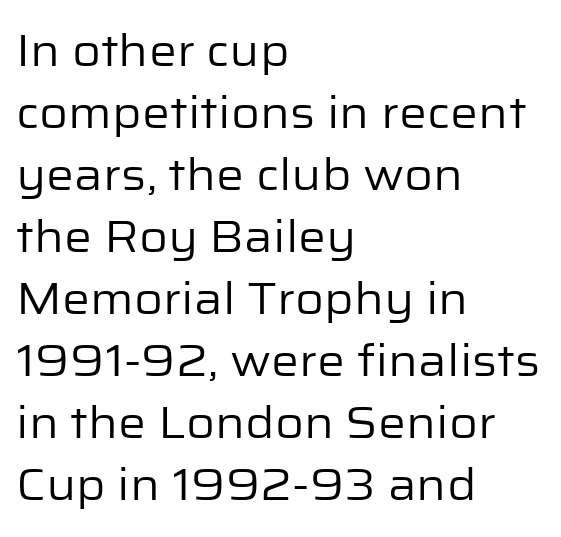
Just letters on the line, the space beneath them empty. Short and long lines alike share a common starting point at left. Type style note: lacks serifs. Is this a fixed-width face? No — the glyphs have proportional, varying widths. Compared with typical body copy, the letter spacing here is the same.
